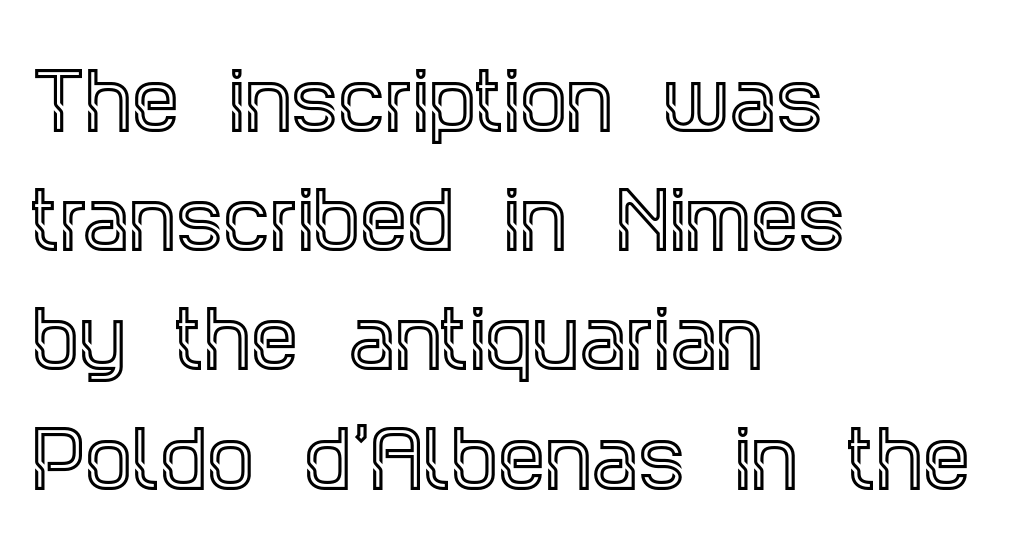
{"serif": "yes", "italic": "no", "width": "condensed", "x_height": "large", "monospaced": "no", "underline": "no", "align": "left", "line_spacing": "normal", "line_spacing_ratio": 1.59, "letter_spacing": "normal", "letter_spacing_em": 0.0, "glyph_px": 75}
